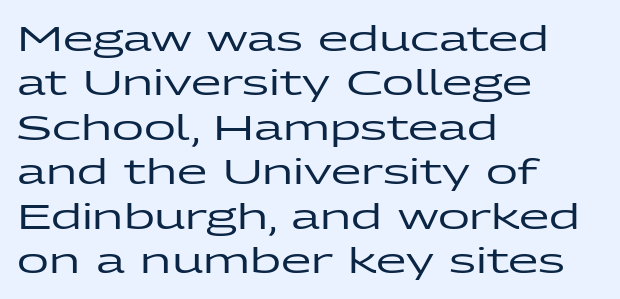
Q: Is the text italic (slanted)? A: No, it is upright.
Q: Is the typeface a serif or a sans-serif typeface? A: Sans-serif.
Q: Is the text underlined? A: No.
Q: How is the paragraph aligned? A: Left-aligned.
Q: Is the spacing between letters normal or unusually wide? A: Normal.
Q: Is the spacing between lines tight, normal or loose? A: Normal.
Q: Width (condensed, normal, or wide)? A: Wide.
Q: Stroke contrast? A: Low.
Q: x-height? A: Medium.
Q: Monospaced? A: No.
